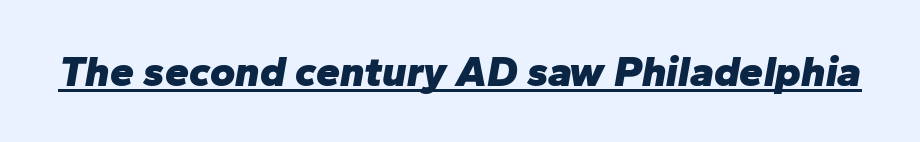
The image shows 43 px heavy type, italic (leaning right); set normal letter spacing, underlined; low stroke contrast and a medium x-height.
